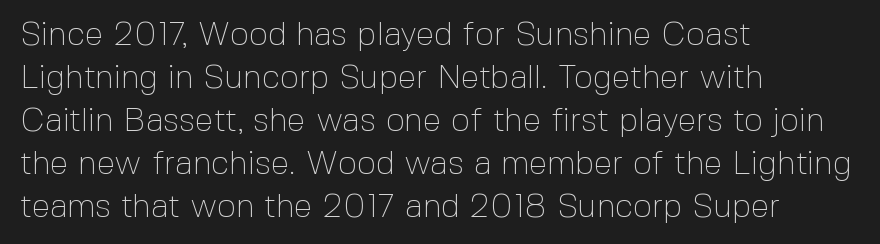
{"serif": "no", "italic": "no", "bold": "no", "weight": "thin", "width": "normal", "x_height": "medium", "monospaced": "no", "underline": "no", "align": "left", "line_spacing": "normal", "line_spacing_ratio": 1.3, "letter_spacing": "normal", "letter_spacing_em": 0.0, "glyph_px": 33}
